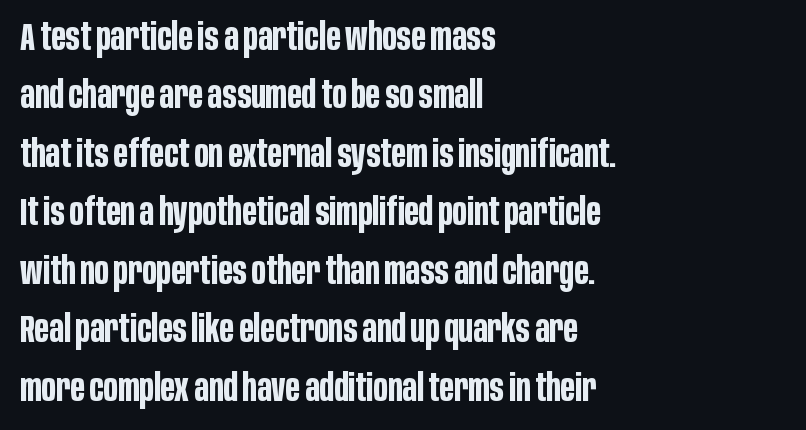
The image shows 37 px bold, condensed sans-serif type, upright; set left-aligned, normal line spacing (1.58x), normal letter spacing, not underlined; low stroke contrast and a large x-height.
